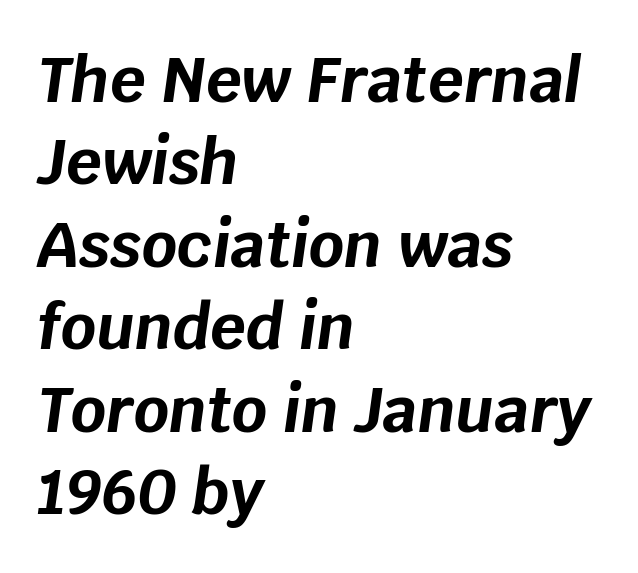
{"italic": "yes", "lean": "right", "slant_degrees": 8, "bold": "yes", "weight": "bold", "width": "normal", "stroke_contrast": "low", "x_height": "large", "monospaced": "no", "underline": "no", "align": "left", "line_spacing": "normal", "line_spacing_ratio": 1.33, "letter_spacing": "normal", "letter_spacing_em": 0.0, "glyph_px": 62}
